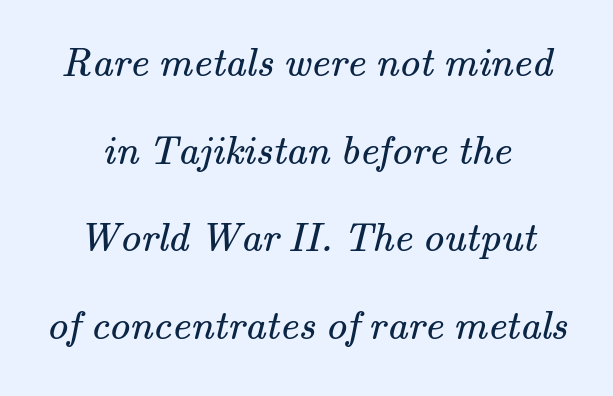
Alignment: centered. Whoever set this chose breathing room over compactness in the vertical rhythm. Here the designer chose a conventional face with non-uniform glyph widths. The words here are not underlined.
